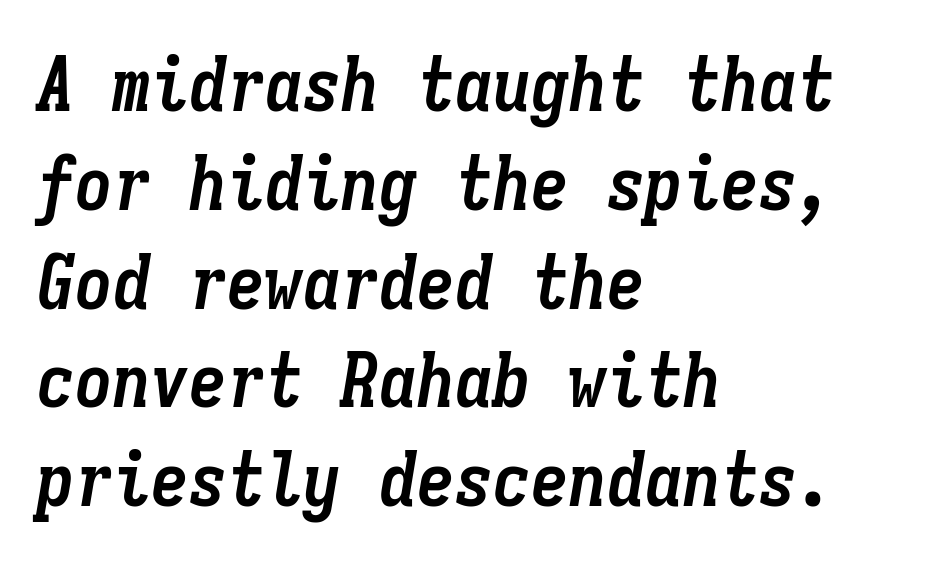
Q: Is the text bold? A: Yes.
Q: Is the text italic (slanted)? A: Yes, it leans right by about 9 degrees.
Q: Is the text underlined? A: No.
Q: How is the paragraph aligned? A: Left-aligned.
Q: Is the spacing between letters normal or unusually wide? A: Normal.
Q: Is the spacing between lines tight, normal or loose? A: Normal.
Q: Width (condensed, normal, or wide)? A: Condensed.
Q: Stroke contrast? A: Low.
Q: x-height? A: Medium.
Q: Monospaced? A: Yes.
